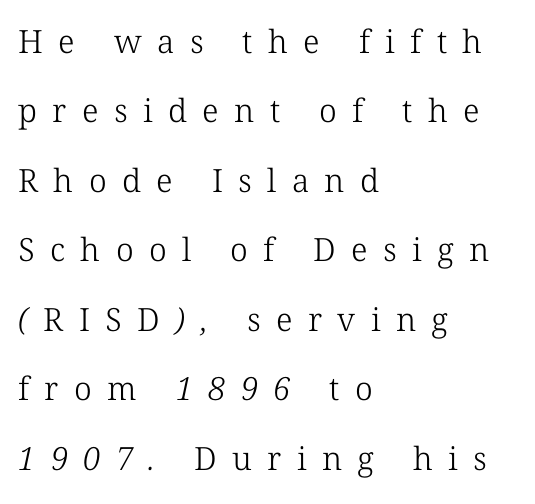
Q: Is the text bold? A: No.
Q: Is the typeface a serif or a sans-serif typeface? A: Serif.
Q: Is the text underlined? A: No.
Q: How is the paragraph aligned? A: Left-aligned.
Q: Is the spacing between letters normal or unusually wide? A: Unusually wide.
Q: Is the spacing between lines tight, normal or loose? A: Loose.
Q: Width (condensed, normal, or wide)? A: Normal.
Q: Stroke contrast? A: Low.
Q: x-height? A: Medium.
Q: Monospaced? A: No.
